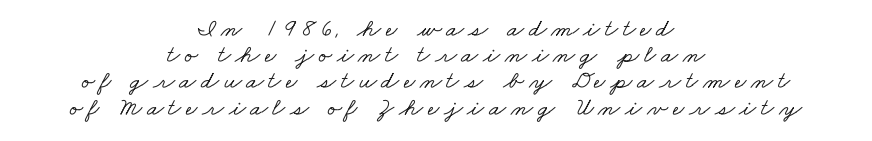
The image shows 25 px text type; set centered, tight line spacing (1.05x), not underlined.
